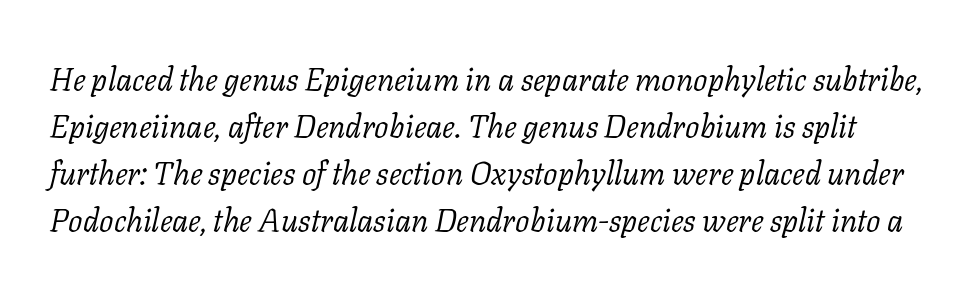
Words float on clear page, feet unadorned. A quiet, ordinary-to-light weight characterises the typeface. The axis of the letterforms is tilted away from vertical. One glance says typical: line gaps are just what's usual. You could not count columns in this text — the font is proportionally spaced.
